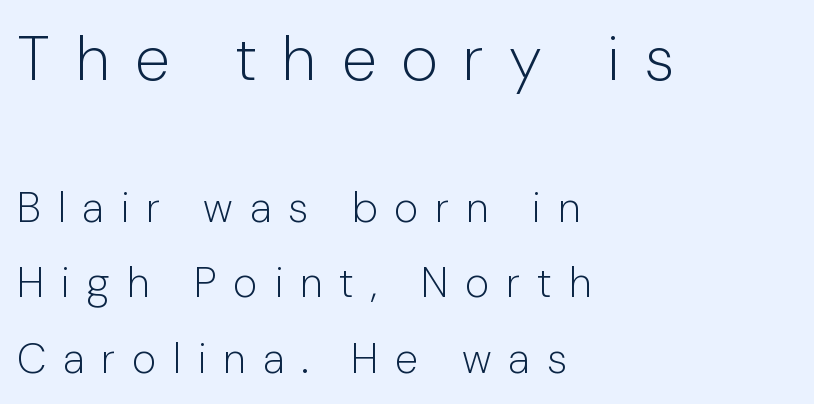
Q: Is the text bold? A: No.
Q: Is the text italic (slanted)? A: No, it is upright.
Q: Is the typeface a serif or a sans-serif typeface? A: Sans-serif.
Q: Is the text underlined? A: No.
Q: How is the paragraph aligned? A: Left-aligned.
Q: Is the spacing between letters normal or unusually wide? A: Unusually wide.
Q: Which block of text is set in a larger size, the first (top) or the second (bottom)? A: The first (top) one.
Q: Width (condensed, normal, or wide)? A: Normal.
Q: Stroke contrast? A: Low.
Q: x-height? A: Medium.
Q: Monospaced? A: No.
